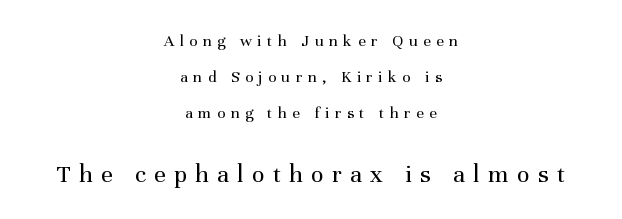
The image shows 26 px text type, upright; set centered, loose line spacing (2.12x), unusually wide letter spacing (+0.32 em), not underlined; the second (bottom) block is 1.53x larger.
